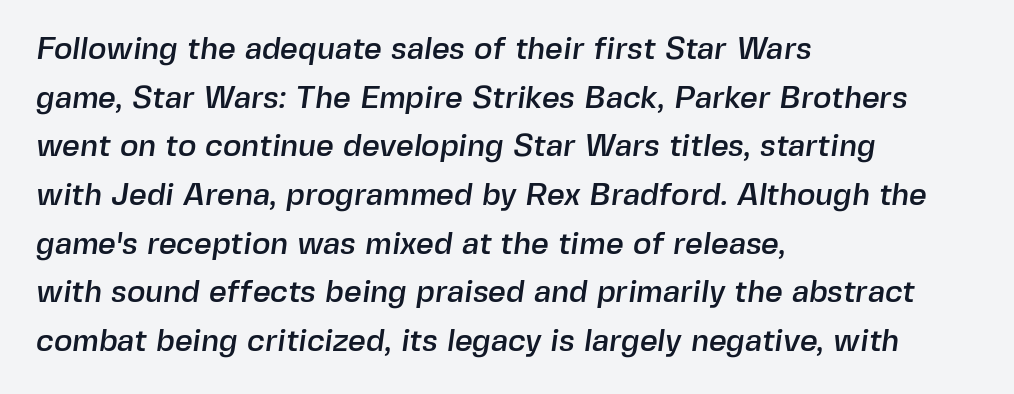
A sans-serif font was chosen for this passage. The letters advance in unequal steps, a hallmark of proportional type. Letter spacing: default. Casual observation: everything's shoved over to the left. The words here are not underlined. The vertical gap from one line to the next is medium.
